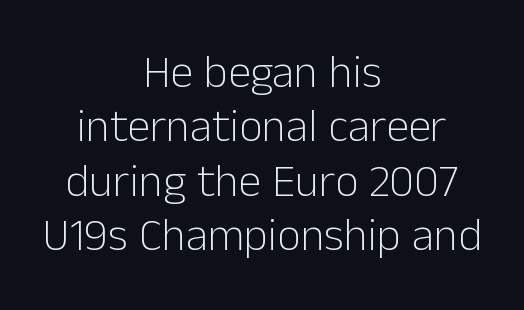
Q: Is the text bold? A: No.
Q: Is the text italic (slanted)? A: No, it is upright.
Q: Is the typeface a serif or a sans-serif typeface? A: Sans-serif.
Q: Is the text underlined? A: No.
Q: How is the paragraph aligned? A: Centered.
Q: Is the spacing between letters normal or unusually wide? A: Normal.
Q: Width (condensed, normal, or wide)? A: Normal.
Q: Stroke contrast? A: Low.
Q: x-height? A: Medium.
Q: Monospaced? A: No.
